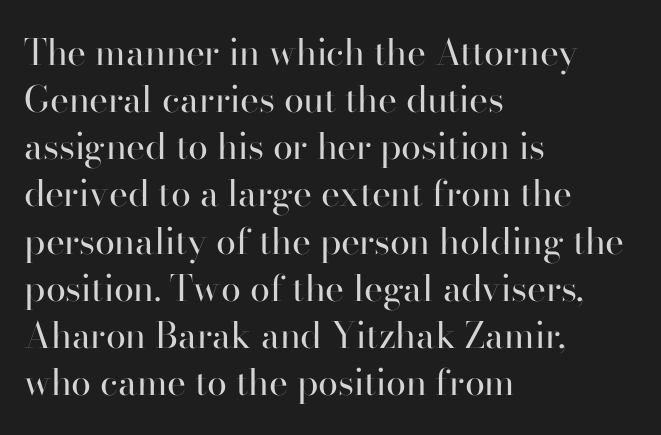
The image shows 36 px regular-weight serif type, upright; set left-aligned, normal line spacing (1.31x), normal letter spacing, not underlined; high stroke contrast and a small x-height.
